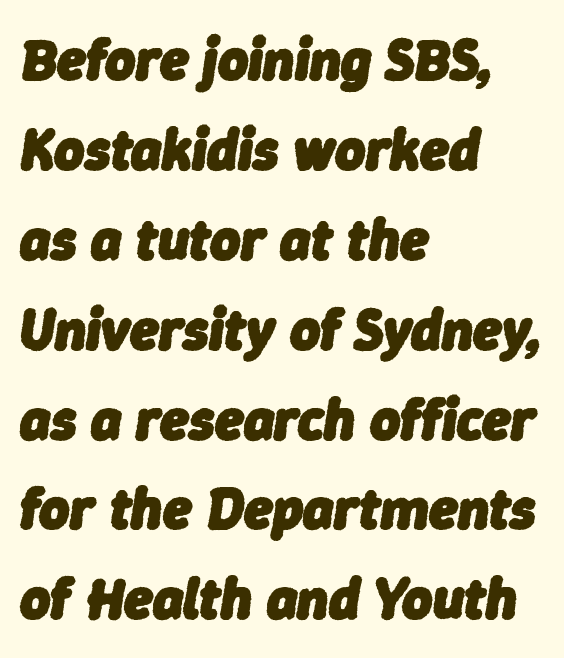
{"italic": "yes", "lean": "right", "slant_degrees": 9, "bold": "yes", "weight": "heavy", "width": "normal", "stroke_contrast": "low", "x_height": "medium", "monospaced": "no", "underline": "no", "align": "left", "line_spacing": "normal", "line_spacing_ratio": 1.55, "letter_spacing": "normal", "letter_spacing_em": 0.0, "glyph_px": 58}
